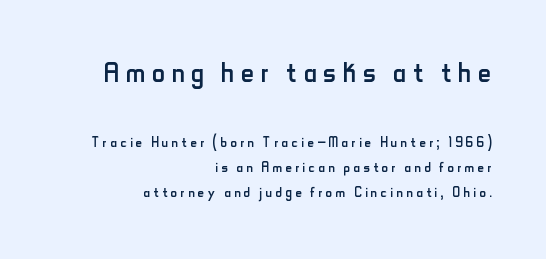
{"serif": "no", "italic": "no", "bold": "no", "weight": "regular", "width": "condensed", "stroke_contrast": "low", "x_height": "small", "monospaced": "no", "underline": "no", "align": "right", "line_spacing": "normal", "line_spacing_ratio": 1.39, "larger_block": "first", "size_ratio": 2.0, "glyph_px": 36}
